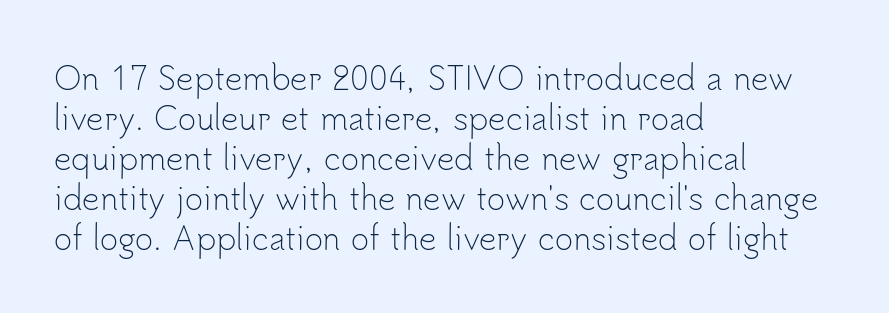
A normal amount of white space separates one row of letters from the next. Descender tails drop into unmarked territory. The typesetter chose a ragged-right arrangement here. You could not count columns in this text — the font is proportionally spaced. This rendering leaves character spacing at its baseline value. The cut favours lightness, reaching ordinary text weight at its darkest.
